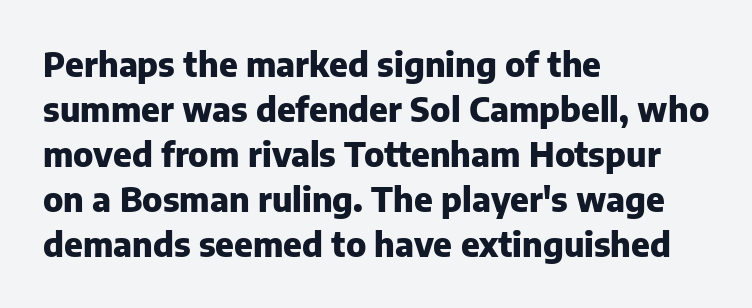
Lines of text with bare space underneath. Notice how descenders clear the ascenders below comfortably — that's standard leading. In terms of posture, this sample is upright. Type style note: lacks serifs.
